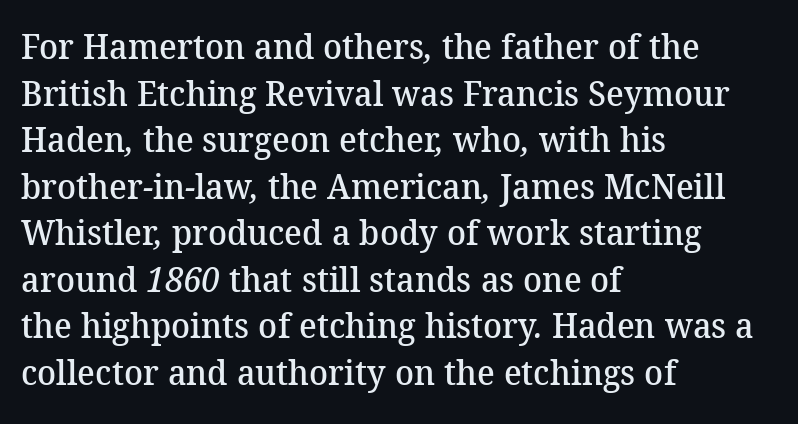
Q: Is the text bold? A: Semi-bold.
Q: Is the typeface a serif or a sans-serif typeface? A: Serif.
Q: Is the text underlined? A: No.
Q: How is the paragraph aligned? A: Left-aligned.
Q: Is the spacing between letters normal or unusually wide? A: Normal.
Q: Is the spacing between lines tight, normal or loose? A: Normal.
Q: Width (condensed, normal, or wide)? A: Normal.
Q: Stroke contrast? A: Medium.
Q: x-height? A: Medium.
Q: Monospaced? A: No.
